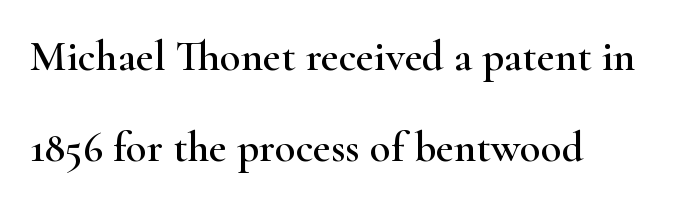
Posture: straight, roman, zero tilt. Letterform terminals end in serifs throughout the passage. The rendering anchors every line to the left-hand side. Rule under the text: the space is simply empty. Each letter keeps its own natural width here, so spacing adapts to shape. Look at the tracking — it's just the regular setting, nothing added.
